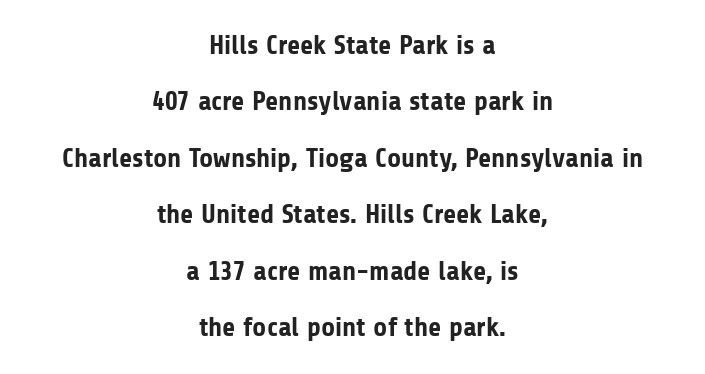
{"italic": "no", "bold": "yes", "underline": "no", "align": "center", "line_spacing": "loose", "line_spacing_ratio": 2.09, "letter_spacing": "normal", "letter_spacing_em": 0.0, "glyph_px": 27}
